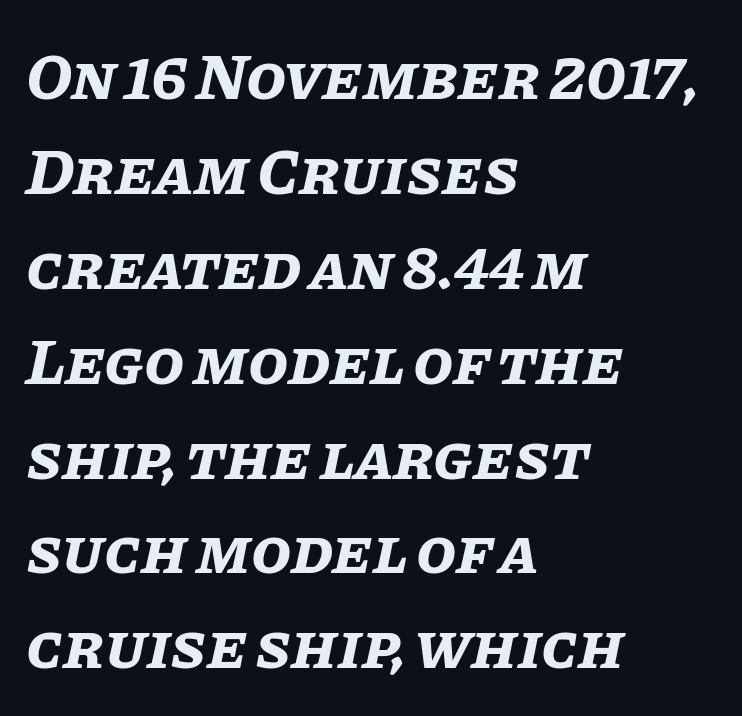
Q: Is the text bold? A: Yes.
Q: Is the text italic (slanted)? A: Yes, it leans right by about 11 degrees.
Q: Is the text underlined? A: No.
Q: How is the paragraph aligned? A: Left-aligned.
Q: Is the spacing between letters normal or unusually wide? A: Normal.
Q: Is the spacing between lines tight, normal or loose? A: Normal.
Q: Width (condensed, normal, or wide)? A: Normal.
Q: Stroke contrast? A: Low.
Q: x-height? A: Large.
Q: Monospaced? A: No.
